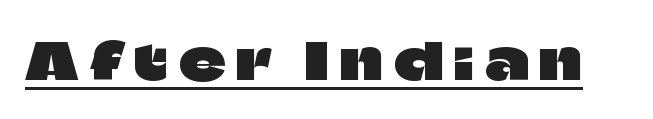
{"serif": "no", "italic": "no", "width": "normal", "stroke_contrast": "low", "x_height": "large", "monospaced": "no", "underline": "yes", "letter_spacing": "wide", "letter_spacing_em": 0.22, "glyph_px": 51}
